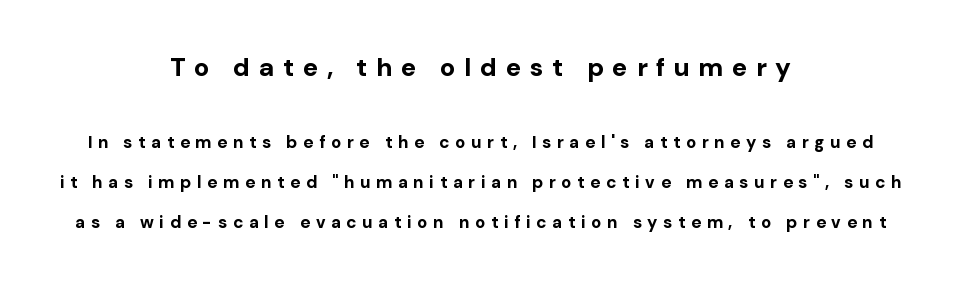
The image shows 26 px bold type, upright; set centered, loose line spacing (2.33x), unusually wide letter spacing (+0.33 em), not underlined; the first (top) block is 1.53x larger.
